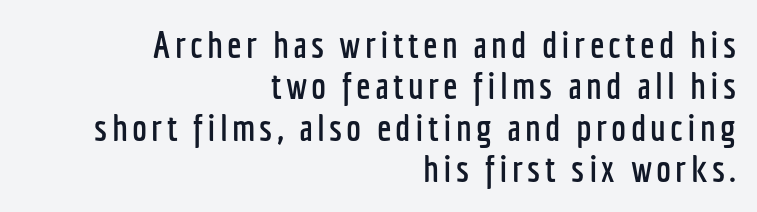
The image shows 38 px condensed sans-serif type, upright; set right-aligned, tight line spacing (1.09x), not underlined; low stroke contrast and a medium x-height.
